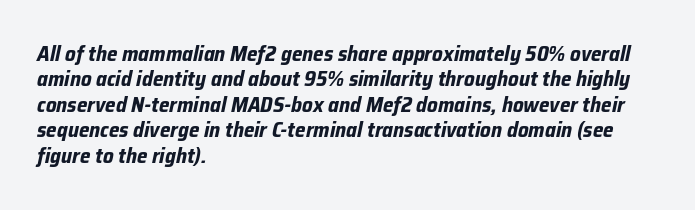
The image shows 21 px bold type, italic (leaning right); set left-aligned, line spacing 1.21x, normal letter spacing, not underlined.
